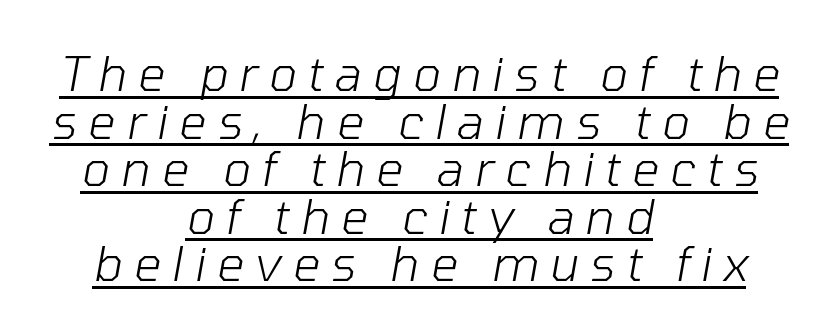
The image shows 48 px light type, italic (leaning right); set centered, tight line spacing (0.99x), unusually wide letter spacing (+0.23 em), underlined; low stroke contrast and a medium x-height.
